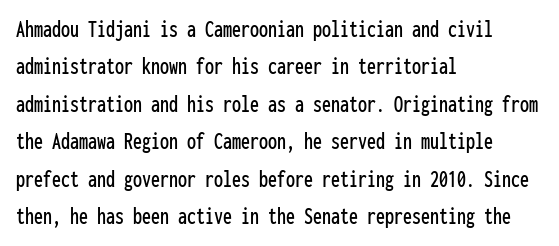
{"italic": "no", "underline": "no", "align": "left", "line_spacing": "normal", "line_spacing_ratio": 1.56, "letter_spacing": "normal", "letter_spacing_em": 0.0, "glyph_px": 24}
